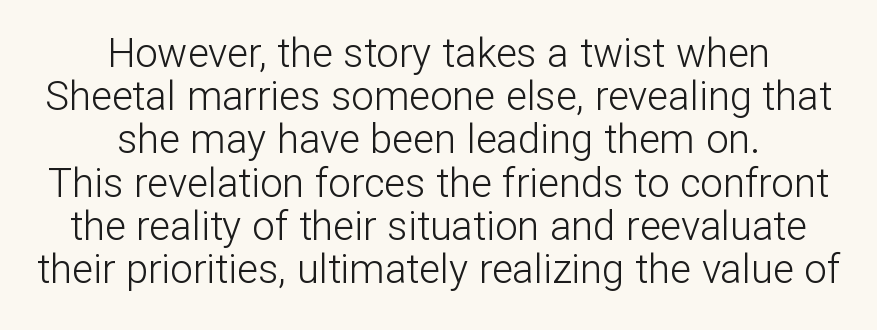
Q: Is the text bold? A: No.
Q: Is the text italic (slanted)? A: No, it is upright.
Q: Is the typeface a serif or a sans-serif typeface? A: Sans-serif.
Q: Is the text underlined? A: No.
Q: How is the paragraph aligned? A: Centered.
Q: Is the spacing between letters normal or unusually wide? A: Normal.
Q: Is the spacing between lines tight, normal or loose? A: Tight.
Q: Width (condensed, normal, or wide)? A: Normal.
Q: Stroke contrast? A: Low.
Q: x-height? A: Medium.
Q: Monospaced? A: No.
